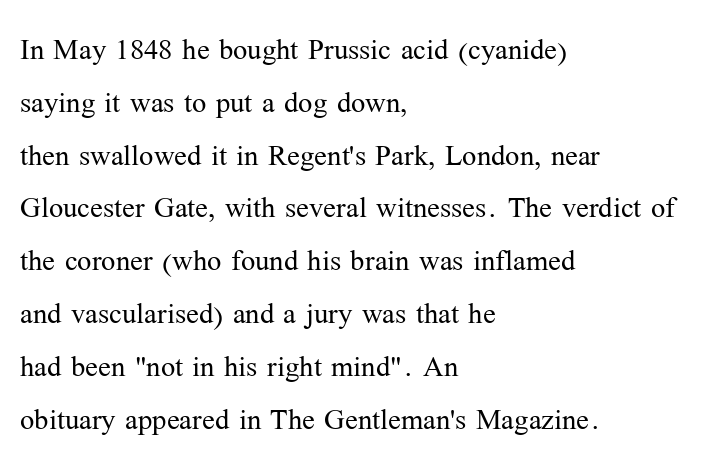
Q: Is the text bold? A: No.
Q: Is the text italic (slanted)? A: No, it is upright.
Q: Is the typeface a serif or a sans-serif typeface? A: Serif.
Q: Is the text underlined? A: No.
Q: How is the paragraph aligned? A: Left-aligned.
Q: Is the spacing between letters normal or unusually wide? A: Normal.
Q: Is the spacing between lines tight, normal or loose? A: Normal.
Q: Width (condensed, normal, or wide)? A: Normal.
Q: Stroke contrast? A: Medium.
Q: x-height? A: Medium.
Q: Monospaced? A: No.
